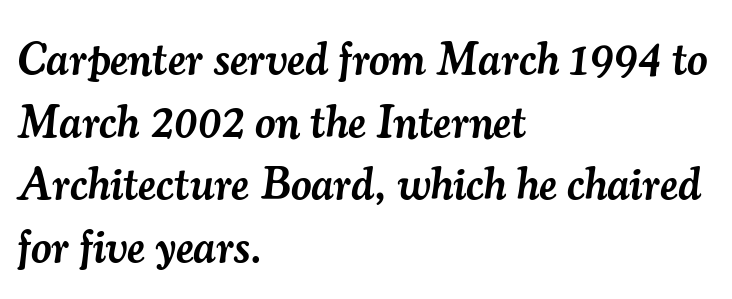
Q: Is the text bold? A: Semi-bold.
Q: Is the text italic (slanted)? A: Yes, it leans right by about 7 degrees.
Q: Is the typeface a serif or a sans-serif typeface? A: Serif.
Q: Is the text underlined? A: No.
Q: How is the paragraph aligned? A: Left-aligned.
Q: Is the spacing between letters normal or unusually wide? A: Normal.
Q: Is the spacing between lines tight, normal or loose? A: Normal.
Q: Width (condensed, normal, or wide)? A: Normal.
Q: Stroke contrast? A: Medium.
Q: x-height? A: Small.
Q: Monospaced? A: No.
